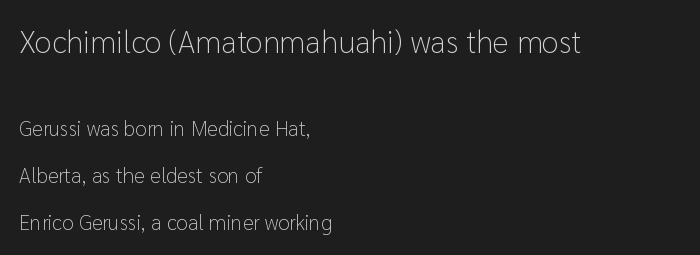
Clear beneath every line of the passage. Heft: none added — not bold. Which margin do the lines hug? The left one — the right edge is uneven. The upper block of text is set noticeably larger than the block beneath it. The gaps between neighbouring characters are ordinary and unremarkable. Think of a printed novel: that variable character pitch is what you see here.
